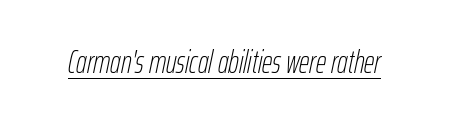
The weight tops out at a normal text grade. This is underlined copy, the kind a proofreader might mark for attention. Does extra space separate the letters? No, they use regular spacing. Note the varied advance widths — an 'i' is clearly narrower than an 'm'. An italicized treatment has been applied to the whole sample.
